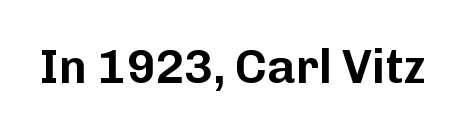
Each letter keeps its own natural width here, so spacing adapts to shape. A typesetter would label this face a sans. Bare-footed words on every line. The passage shown has conventional tracking throughout.
